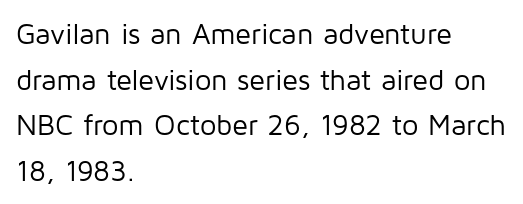
Q: Is the text bold? A: No.
Q: Is the text italic (slanted)? A: No, it is upright.
Q: Is the typeface a serif or a sans-serif typeface? A: Sans-serif.
Q: Is the text underlined? A: No.
Q: How is the paragraph aligned? A: Left-aligned.
Q: Is the spacing between letters normal or unusually wide? A: Normal.
Q: Is the spacing between lines tight, normal or loose? A: Normal.
Q: Width (condensed, normal, or wide)? A: Normal.
Q: Stroke contrast? A: Low.
Q: x-height? A: Medium.
Q: Monospaced? A: No.
